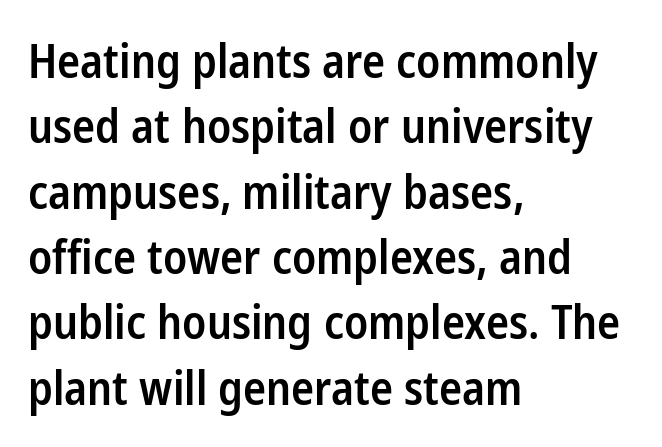
A typesetter would call this zero additional tracking. The rows are spaced the way most documents space them. Note: no serifs on the glyphs. The strip under each line holds only bare page. A typesetter would call this proportional, since set widths differ per character. Emphasis by weight is partial: semibold.
